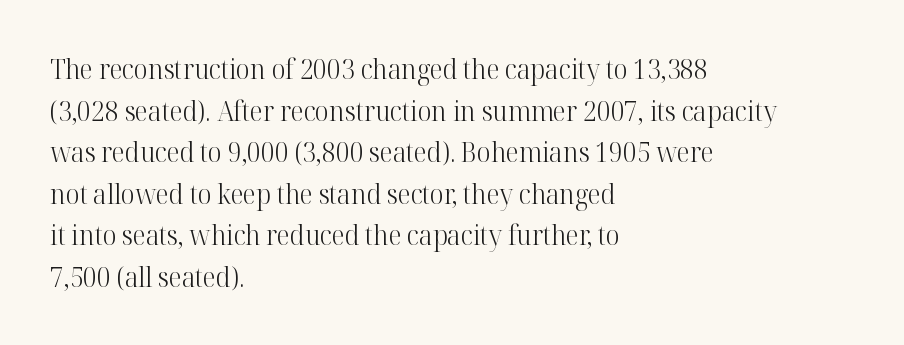
The image shows 27 px text type, upright; set left-aligned, normal line spacing (1.54x), normal letter spacing, not underlined.
